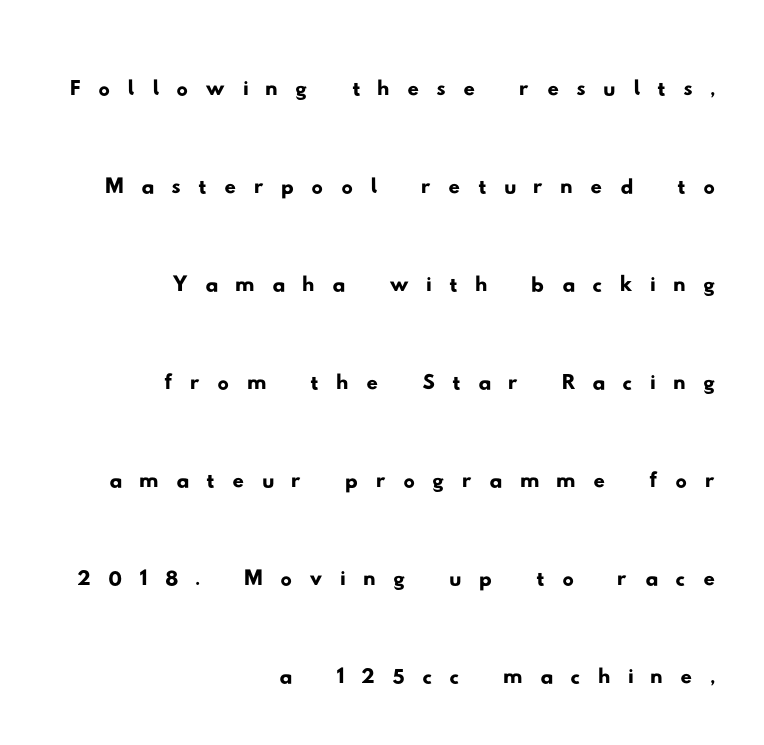
Q: Is the typeface a serif or a sans-serif typeface? A: Sans-serif.
Q: Is the text underlined? A: No.
Q: How is the paragraph aligned? A: Right-aligned.
Q: Is the spacing between letters normal or unusually wide? A: Unusually wide.
Q: Width (condensed, normal, or wide)? A: Wide.
Q: Stroke contrast? A: Low.
Q: x-height? A: Small.
Q: Monospaced? A: No.
